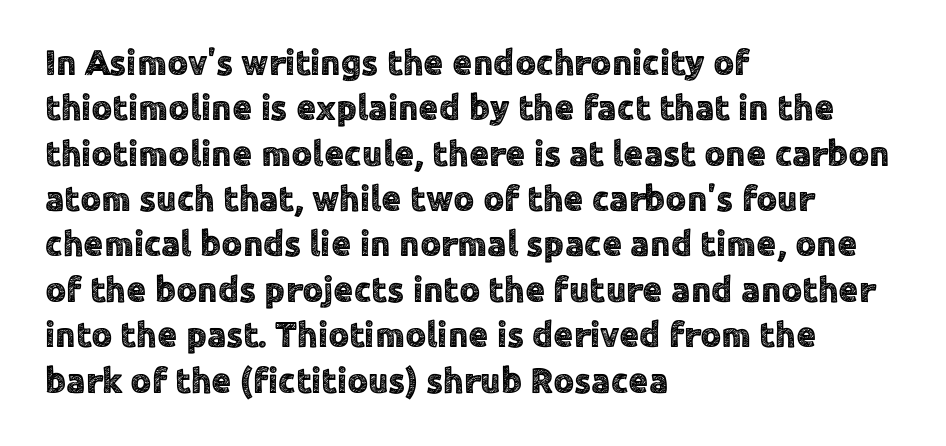
Q: Is the text italic (slanted)? A: No, it is upright.
Q: Is the typeface a serif or a sans-serif typeface? A: Sans-serif.
Q: Is the text underlined? A: No.
Q: How is the paragraph aligned? A: Left-aligned.
Q: Is the spacing between letters normal or unusually wide? A: Normal.
Q: Is the spacing between lines tight, normal or loose? A: Normal.
Q: Width (condensed, normal, or wide)? A: Normal.
Q: x-height? A: Medium.
Q: Monospaced? A: No.
